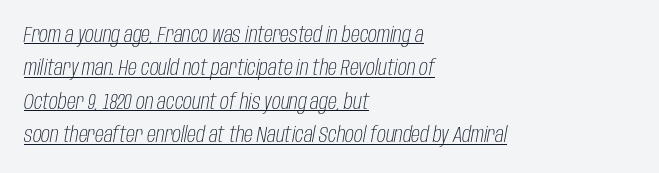
{"italic": "yes", "lean": "right", "slant_degrees": 10, "bold": "no", "underline": "yes", "align": "left", "line_spacing": "normal", "line_spacing_ratio": 1.52, "letter_spacing": "normal", "letter_spacing_em": 0.0, "glyph_px": 22}
